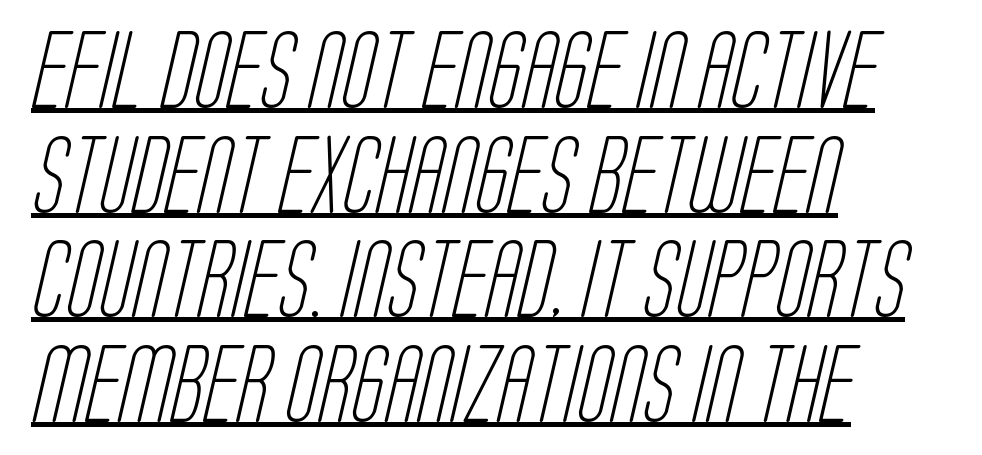
Q: Is the text bold? A: No.
Q: Is the typeface a serif or a sans-serif typeface? A: Sans-serif.
Q: Is the text underlined? A: Yes.
Q: How is the paragraph aligned? A: Left-aligned.
Q: Is the spacing between letters normal or unusually wide? A: Normal.
Q: Is the spacing between lines tight, normal or loose? A: Normal.
Q: Width (condensed, normal, or wide)? A: Condensed.
Q: Stroke contrast? A: Low.
Q: x-height? A: Large.
Q: Monospaced? A: No.
